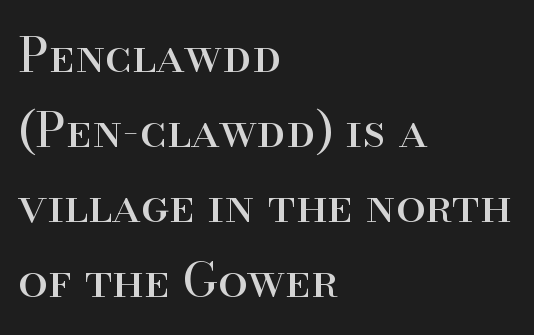
The image shows 48 px regular-weight serif type, upright; set left-aligned, normal line spacing (1.56x), normal letter spacing, not underlined; high stroke contrast and a small x-height.
